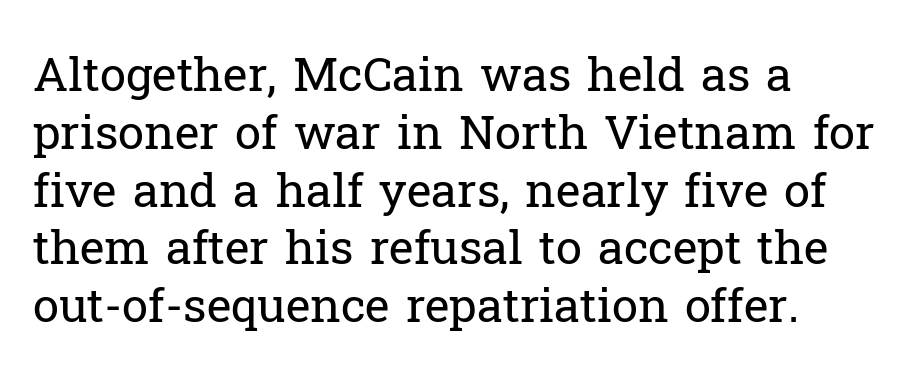
The image shows 47 px regular-weight serif type, upright; set left-aligned, line spacing 1.23x, normal letter spacing, not underlined; low stroke contrast and a medium x-height.
